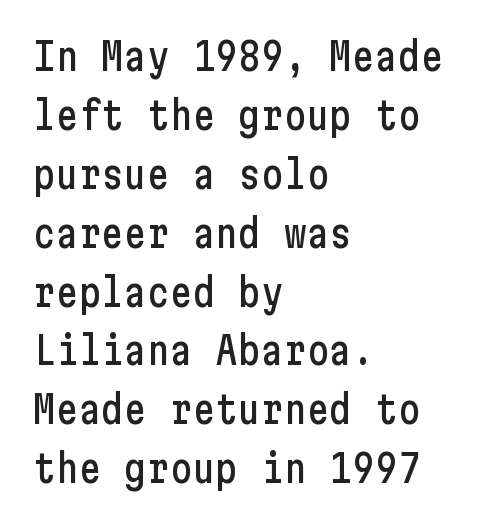
The passage is arranged the way most books set body copy — flush left. Underline: absent. In terms of leading, this rendering sits right in the middle. The lettering holds an erect, upright posture throughout.
